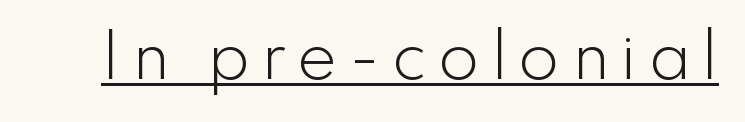
The passage shown is underscored from start to finish. Spacing verdict: proportional, widths tailored to each character. The characters display no serif detailing; their extremities are plain. Every character sits straight up, as roman type does. A quiet, ordinary-to-light weight characterises the typeface.
